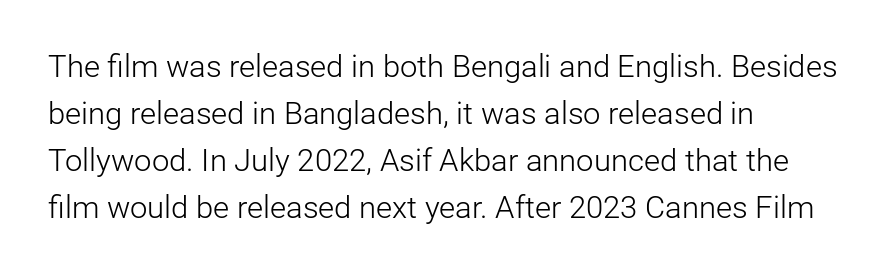
{"serif": "no", "italic": "no", "bold": "no", "weight": "light", "width": "normal", "stroke_contrast": "low", "x_height": "medium", "monospaced": "no", "underline": "no", "align": "left", "line_spacing": "normal", "line_spacing_ratio": 1.52, "letter_spacing": "normal", "letter_spacing_em": 0.0, "glyph_px": 31}
